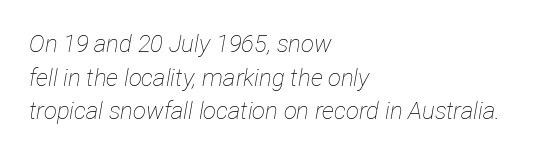
The words here are not underlined. The lettering tilts uniformly, giving the passage an italic look. Each line starts at the same left margin while the right side varies. The letters sit at their default tracking, neither squeezed nor spread. In terms of leading, this rendering sits right in the middle.
